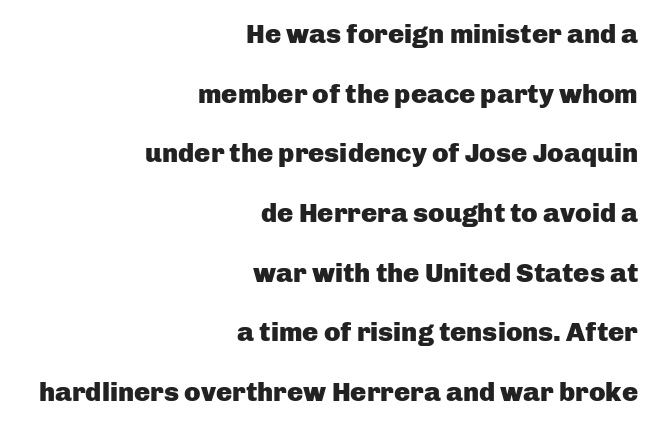
The image shows 27 px bold type, upright; set right-aligned, loose line spacing (2.21x), normal letter spacing, not underlined.
